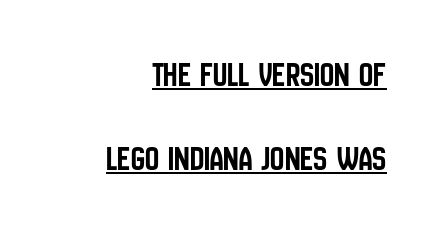
Q: Is the text italic (slanted)? A: No, it is upright.
Q: Is the typeface a serif or a sans-serif typeface? A: Sans-serif.
Q: Is the text underlined? A: Yes.
Q: How is the paragraph aligned? A: Right-aligned.
Q: Is the spacing between letters normal or unusually wide? A: Normal.
Q: Is the spacing between lines tight, normal or loose? A: Loose.
Q: Width (condensed, normal, or wide)? A: Condensed.
Q: Stroke contrast? A: Low.
Q: x-height? A: Large.
Q: Monospaced? A: No.
